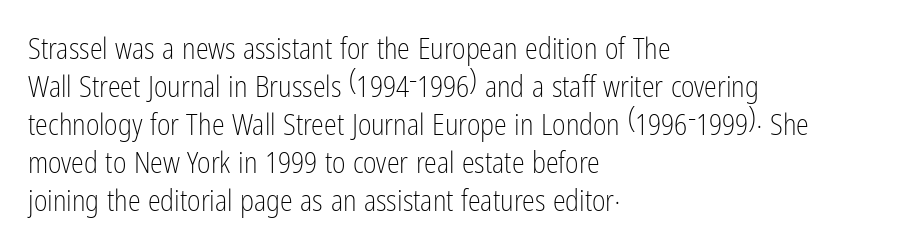
The letters advance in unequal steps, a hallmark of proportional type. Each word holds together tightly as a unit, with standard inter-letter gaps. What's the leading like? Ordinary, nothing unusual. Descenders hang freely into open space. The letters stand straight up with perfectly vertical stems. Stem width sits at or under what a default text font uses.
